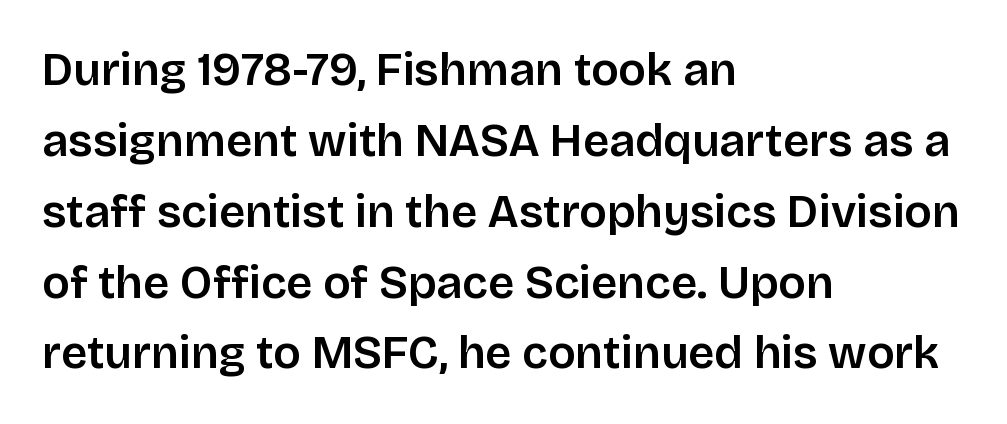
{"serif": "no", "italic": "no", "bold": "semi", "weight": "semibold", "width": "normal", "stroke_contrast": "low", "x_height": "large", "monospaced": "no", "underline": "no", "align": "left", "line_spacing": "normal", "line_spacing_ratio": 1.54, "letter_spacing": "normal", "letter_spacing_em": 0.0, "glyph_px": 46}
